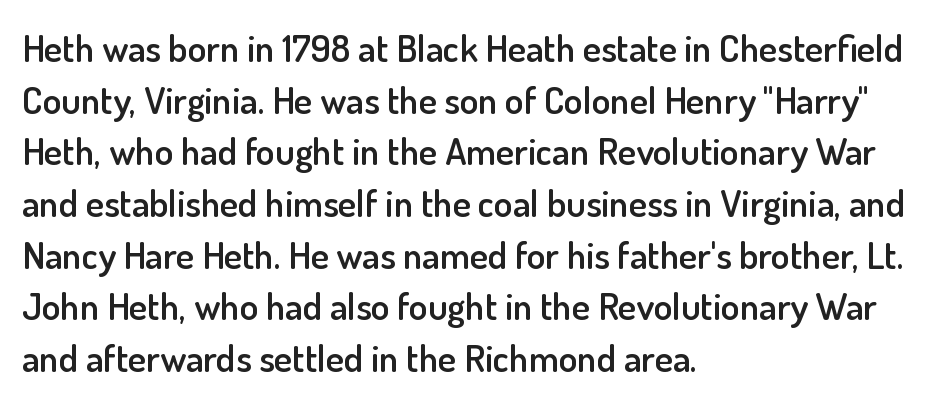
{"serif": "no", "italic": "no", "bold": "semi", "weight": "semibold", "width": "normal", "stroke_contrast": "low", "x_height": "small", "monospaced": "no", "underline": "no", "align": "left", "line_spacing": "normal", "line_spacing_ratio": 1.36, "letter_spacing": "normal", "letter_spacing_em": 0.0, "glyph_px": 38}
